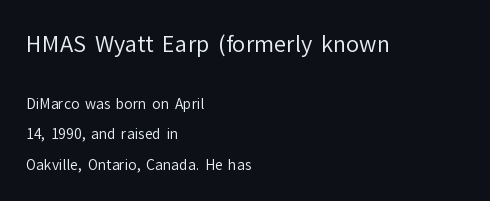
The image shows 22 px text type, upright; set left-aligned, loose line spacing (2.18x), normal letter spacing, not underlined; the first (top) block is 1.57x larger.
